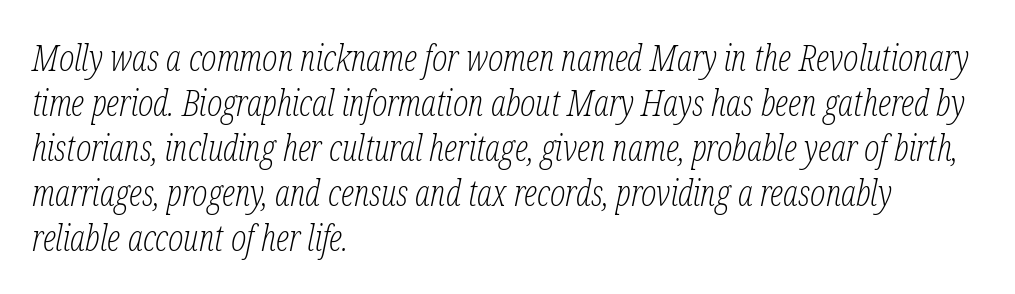
The image shows 36 px light, condensed serif type, italic (leaning right); set left-aligned, normal line spacing (1.25x), normal letter spacing, not underlined; low stroke contrast and a medium x-height.
